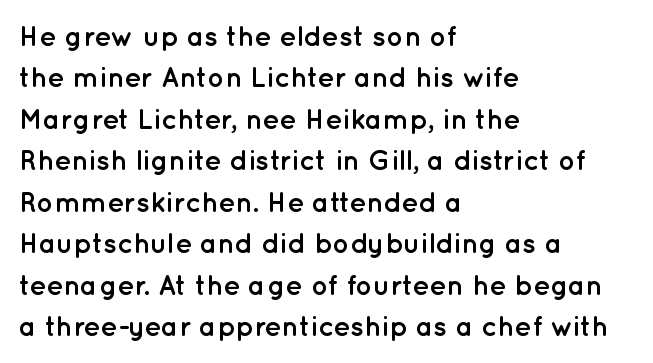
Q: Is the text bold? A: Yes.
Q: Is the text italic (slanted)? A: No, it is upright.
Q: Is the typeface a serif or a sans-serif typeface? A: Sans-serif.
Q: Is the text underlined? A: No.
Q: How is the paragraph aligned? A: Left-aligned.
Q: Is the spacing between letters normal or unusually wide? A: Normal.
Q: Is the spacing between lines tight, normal or loose? A: Normal.
Q: Width (condensed, normal, or wide)? A: Normal.
Q: Stroke contrast? A: Low.
Q: x-height? A: Medium.
Q: Monospaced? A: No.
